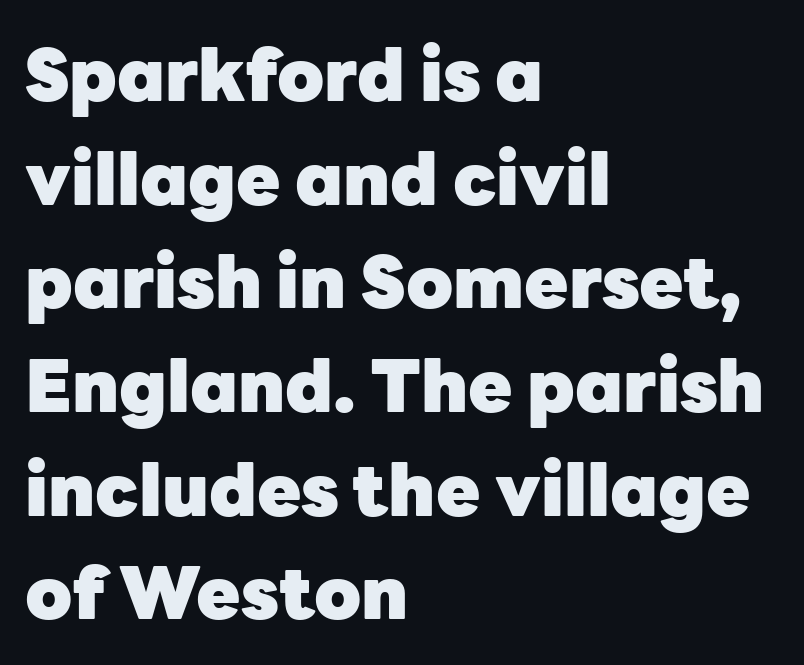
{"serif": "no", "italic": "no", "bold": "yes", "weight": "heavy", "width": "normal", "stroke_contrast": "low", "x_height": "medium", "monospaced": "no", "underline": "no", "align": "left", "line_spacing": "normal", "line_spacing_ratio": 1.44, "letter_spacing": "normal", "letter_spacing_em": 0.0, "glyph_px": 72}
